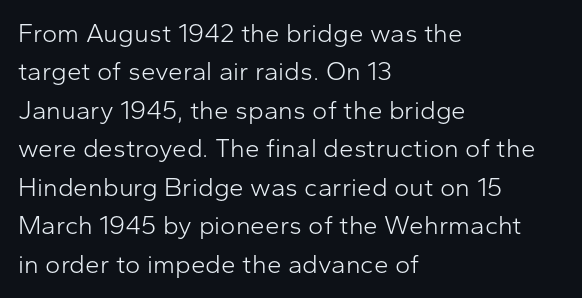
Leftover space on each line is placed entirely after the last word. The font sits on the lighter half of the weight spectrum, regular included. Here the glyphs are tracked normally, forming tight word shapes. Evenly set lines give the paragraph a standard silhouette. The area under the type is left untouched. The letters stand upright; this is a roman face.
